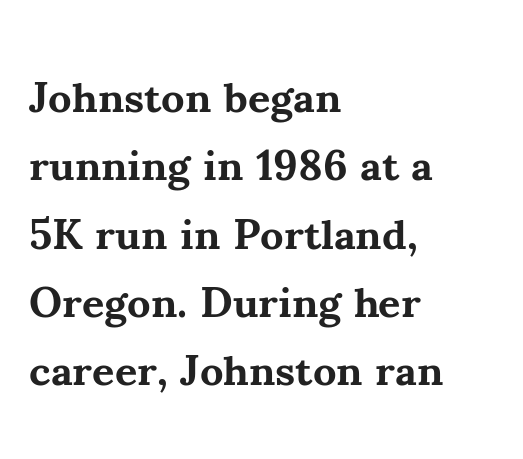
Character widths vary here, with narrow letters taking less room than wide ones. The tracking reads as untouched default to a designer's eye. Any mark beneath the type? The region is blank. As a designer I'd log this as weight 700, bold. The ragged edge is on the right, which tells us the setting is flush left.
